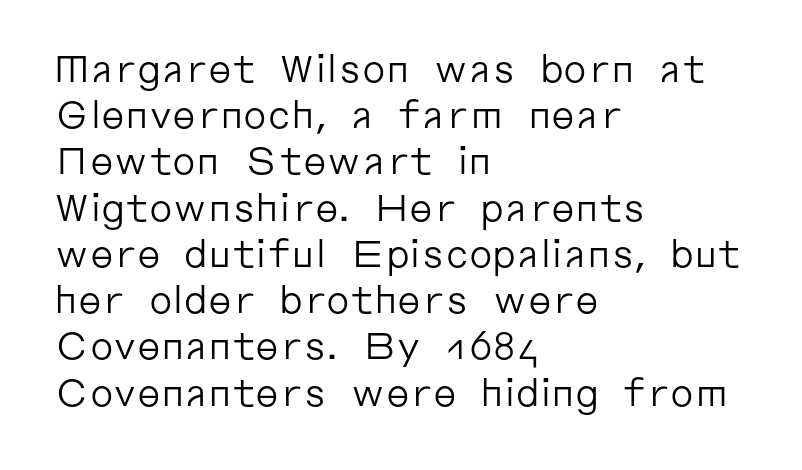
{"serif": "no", "italic": "no", "bold": "no", "weight": "regular", "width": "normal", "stroke_contrast": "low", "x_height": "medium", "monospaced": "no", "underline": "no", "align": "left", "line_spacing": "normal", "line_spacing_ratio": 1.25, "letter_spacing": "normal", "letter_spacing_em": 0.0, "glyph_px": 37}
